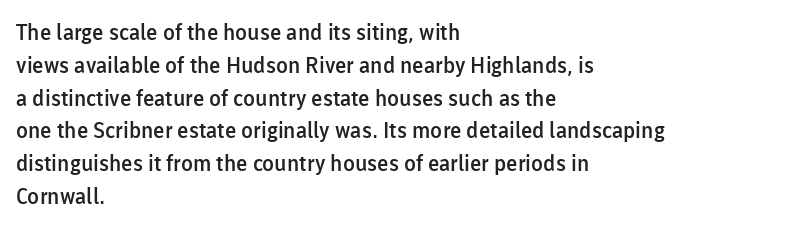
The image shows 22 px text type, upright; set left-aligned, normal line spacing (1.49x), normal letter spacing, not underlined.
